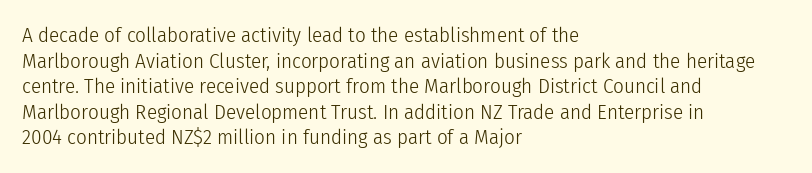
Q: Is the text bold? A: No.
Q: Is the text italic (slanted)? A: No, it is upright.
Q: Is the text underlined? A: No.
Q: How is the paragraph aligned? A: Left-aligned.
Q: Is the spacing between letters normal or unusually wide? A: Normal.
